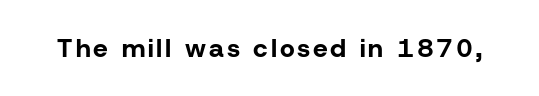
Q: Is the text bold? A: Yes.
Q: Is the text italic (slanted)? A: No, it is upright.
Q: Is the text underlined? A: No.
